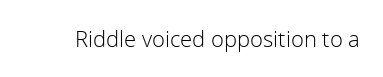
Q: Is the text bold? A: No.
Q: Is the text italic (slanted)? A: No, it is upright.
Q: Is the text underlined? A: No.
Q: Is the spacing between letters normal or unusually wide? A: Normal.
